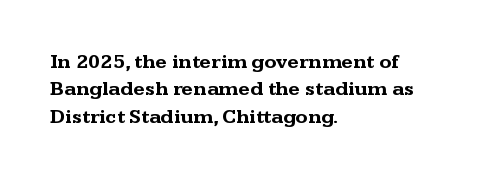
{"italic": "no", "bold": "yes", "underline": "no", "align": "left", "line_spacing": "normal", "line_spacing_ratio": 1.37, "letter_spacing": "normal", "letter_spacing_em": 0.0, "glyph_px": 20}
